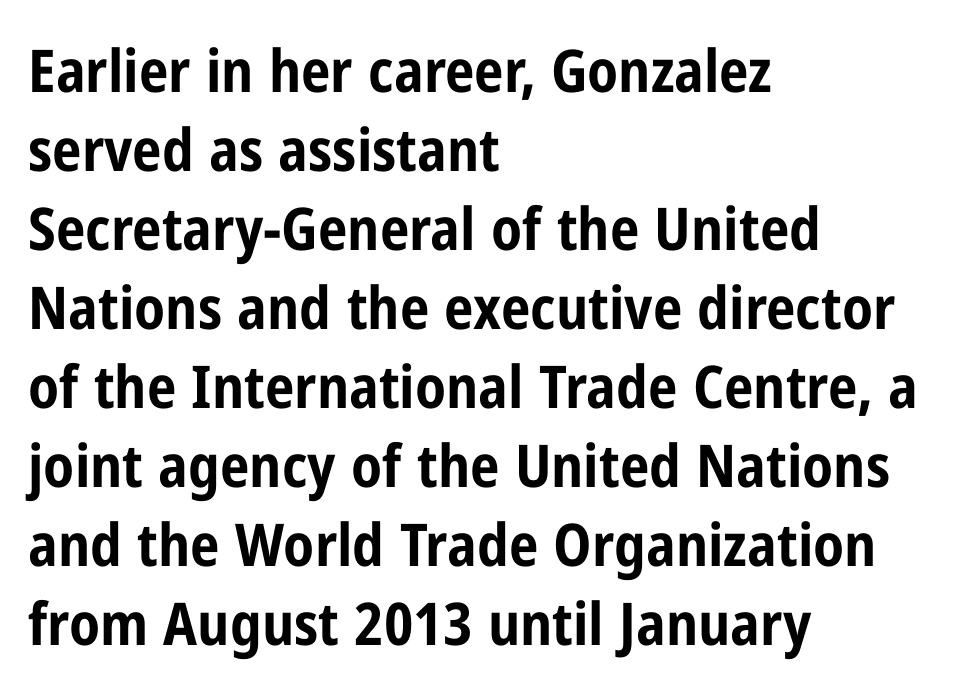
The image shows 59 px bold, condensed sans-serif type, upright; set left-aligned, normal line spacing (1.34x), normal letter spacing, not underlined; low stroke contrast and a medium x-height.
